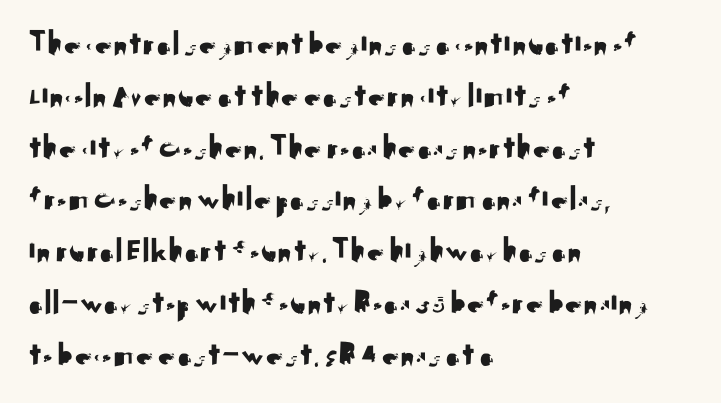
The image shows 35 px sans-serif type, upright; set left-aligned, normal line spacing (1.48x), normal letter spacing, not underlined; medium stroke contrast and a small x-height.
